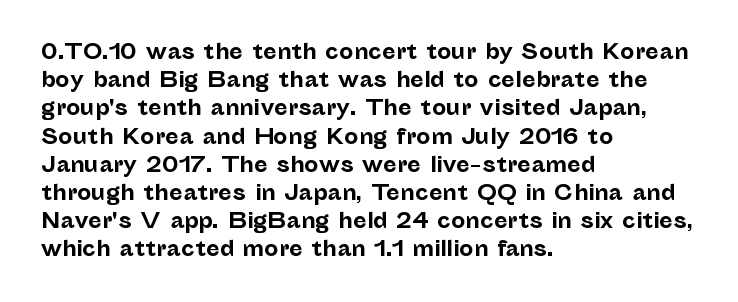
The image shows 20 px bold type, upright; set left-aligned, normal line spacing (1.41x), normal letter spacing, not underlined.
